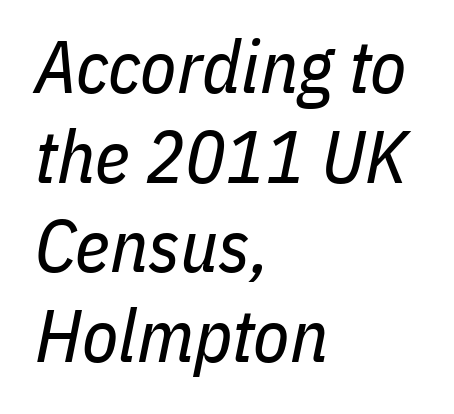
Inter-character spacing is left at the font's built-in metrics. The letters are slanted; this is an italic face. The typesetting does not lean heavy: it is not bold. Clear beneath every line of the passage. This rendering uses left alignment, leaving the right contour irregular.
